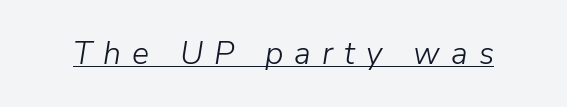
The image shows 32 px light type, italic (leaning right); set unusually wide letter spacing (+0.35 em), underlined; low stroke contrast and a medium x-height.
